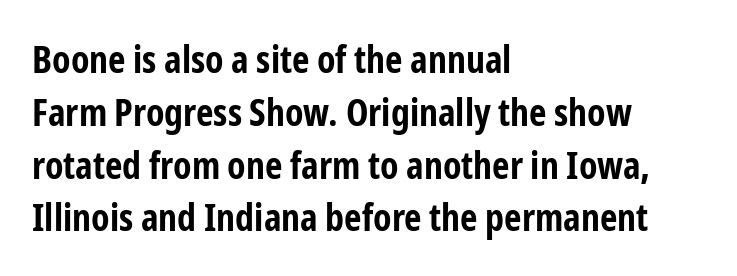
The image shows 38 px bold, condensed sans-serif type, upright; set left-aligned, normal line spacing (1.39x), normal letter spacing, not underlined; low stroke contrast and a medium x-height.
